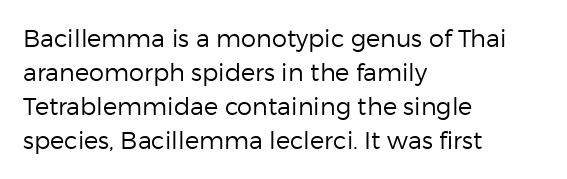
Just letters on the line, the space beneath them empty. The lines sit at an ordinary, default distance from one another. Reading down the block, your eye returns to a fixed left position each line. Think standard paragraph weight, or any step lighter than that.
